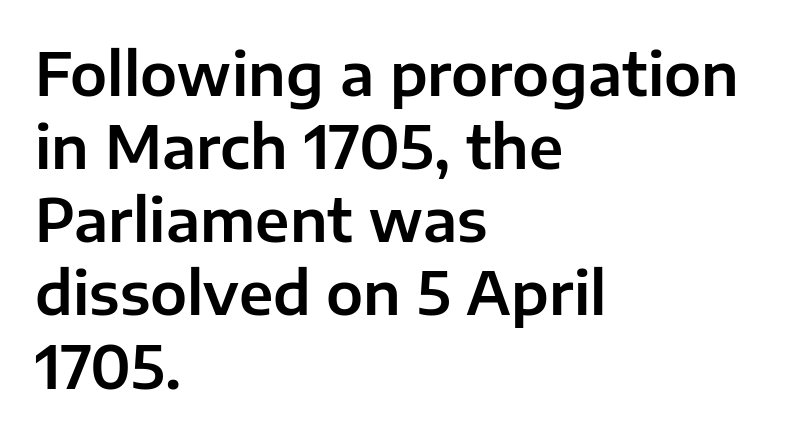
{"serif": "no", "italic": "no", "width": "normal", "stroke_contrast": "low", "x_height": "medium", "monospaced": "no", "underline": "no", "align": "left", "line_spacing_ratio": 1.24, "letter_spacing": "normal", "letter_spacing_em": 0.0, "glyph_px": 59}
